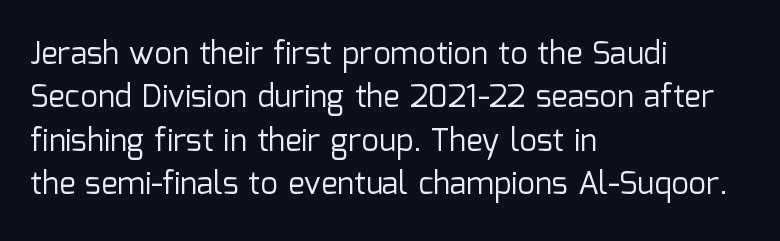
{"serif": "no", "italic": "no", "bold": "no", "weight": "regular", "width": "normal", "stroke_contrast": "low", "x_height": "medium", "monospaced": "no", "underline": "no", "align": "left", "line_spacing": "normal", "line_spacing_ratio": 1.4, "letter_spacing": "normal", "letter_spacing_em": 0.0, "glyph_px": 31}
